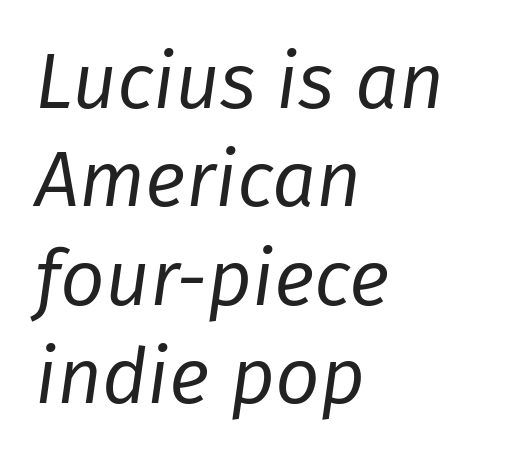
The passage is arranged the way most books set body copy — flush left. The block of text has a typical density, with ordinary space between rows. Character widths vary here, with narrow letters taking less room than wide ones. Nothing heavy about these letters — not bold at all. Compared with ordinary roman type, these characters are visibly tilted. The line texture is even and compact thanks to regular tracking.
